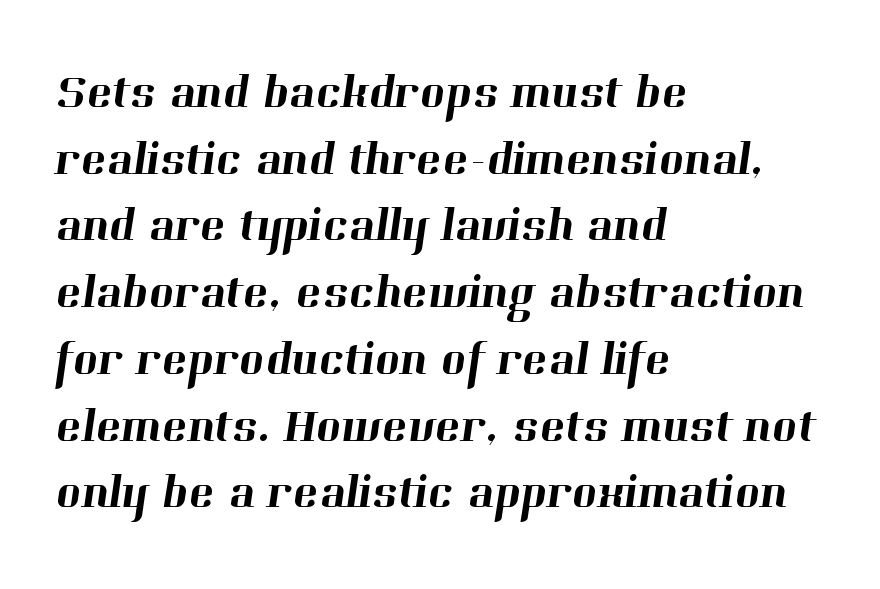
Q: Is the typeface a serif or a sans-serif typeface? A: Serif.
Q: Is the text underlined? A: No.
Q: How is the paragraph aligned? A: Left-aligned.
Q: Is the spacing between letters normal or unusually wide? A: Normal.
Q: Is the spacing between lines tight, normal or loose? A: Normal.
Q: Width (condensed, normal, or wide)? A: Normal.
Q: Stroke contrast? A: High.
Q: x-height? A: Medium.
Q: Monospaced? A: No.
